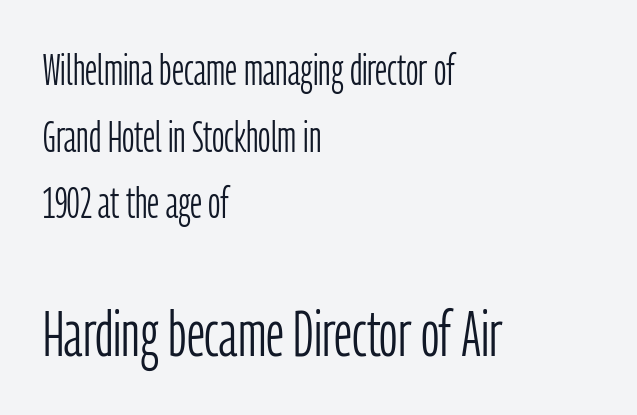
The image shows 64 px light, condensed sans-serif type, upright; set left-aligned, normal line spacing (1.55x), normal letter spacing, not underlined; the second (bottom) block is 1.49x larger; low stroke contrast and a medium x-height.
